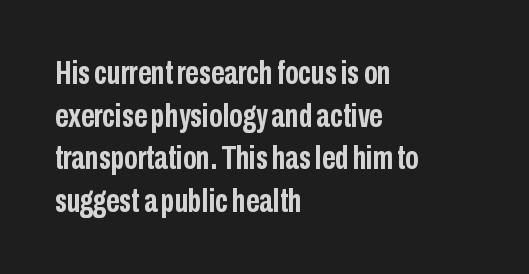
The sample has been set heavy, in full bold. Looks like regular typesetting: each glyph gets only the width it needs. It's the straight-up-and-down kind of type. Typeset ragged right — the left edge is the straight one. The characters display no serif detailing; their extremities are plain. Tracking value appears to be zero — textbook default spacing.
